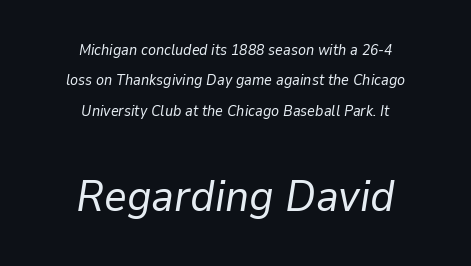
The image shows 44 px regular-weight type, italic (leaning right); set centered, loose line spacing (2.03x), normal letter spacing, not underlined; the second (bottom) block is 2.93x larger; low stroke contrast and a medium x-height.
